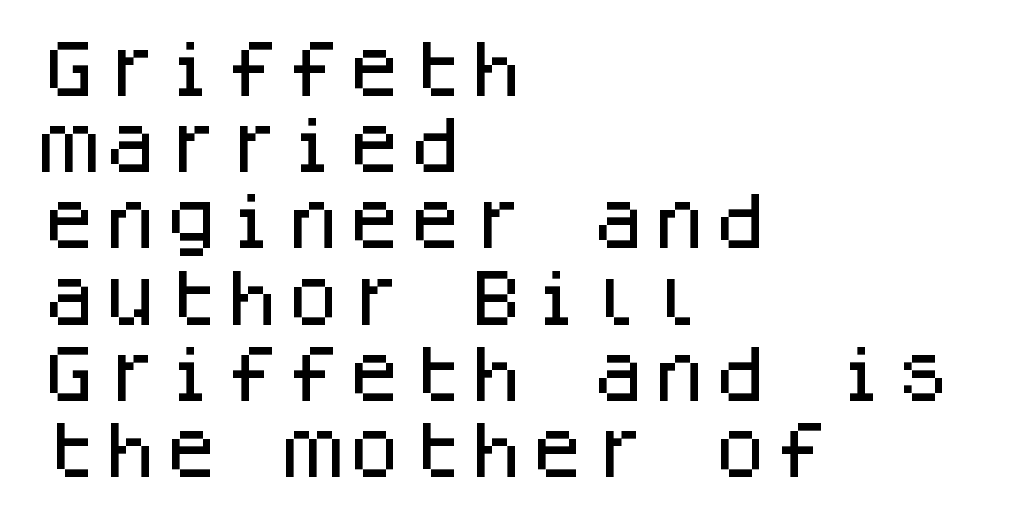
{"serif": "no", "italic": "no", "width": "normal", "stroke_contrast": "low", "x_height": "large", "monospaced": "yes", "underline": "no", "align": "left", "line_spacing": "normal", "line_spacing_ratio": 1.25, "letter_spacing": "normal", "letter_spacing_em": 0.0, "glyph_px": 61}
